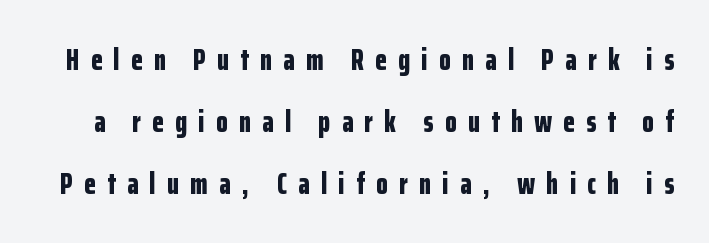
Q: Is the text bold? A: Yes.
Q: Is the text italic (slanted)? A: No, it is upright.
Q: Is the typeface a serif or a sans-serif typeface? A: Sans-serif.
Q: Is the text underlined? A: No.
Q: Is the spacing between letters normal or unusually wide? A: Unusually wide.
Q: Is the spacing between lines tight, normal or loose? A: Loose.
Q: Width (condensed, normal, or wide)? A: Condensed.
Q: Stroke contrast? A: Low.
Q: x-height? A: Medium.
Q: Monospaced? A: No.
